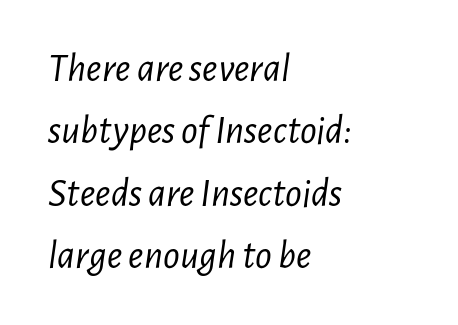
The paragraph shown leans on its left margin. What's the leading like? Ordinary, nothing unusual. The passage shown is typed in a proportional face where columns would drift. There's an unmistakable incline to the writing here.
